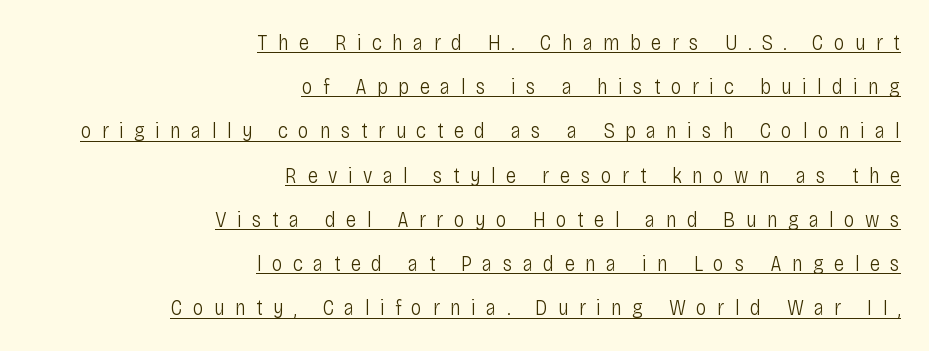
Q: Is the text bold? A: No.
Q: Is the text italic (slanted)? A: No, it is upright.
Q: Is the text underlined? A: Yes.
Q: How is the paragraph aligned? A: Right-aligned.
Q: Is the spacing between letters normal or unusually wide? A: Unusually wide.
Q: Is the spacing between lines tight, normal or loose? A: Loose.
